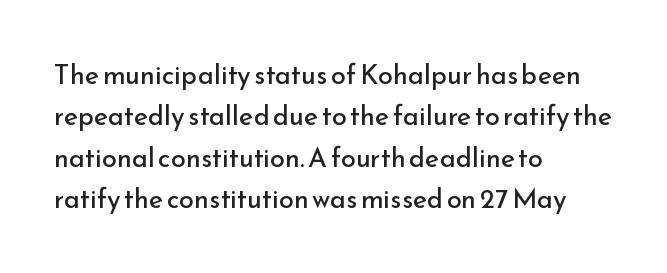
In terms of leading, this rendering sits right in the middle. The lettering stays uniformly vertical, giving the passage a roman look. Decoration check: the copy has no underline. The passage shown is not bold in any degree. How are the letters spaced? Ordinarily, with no added tracking.
